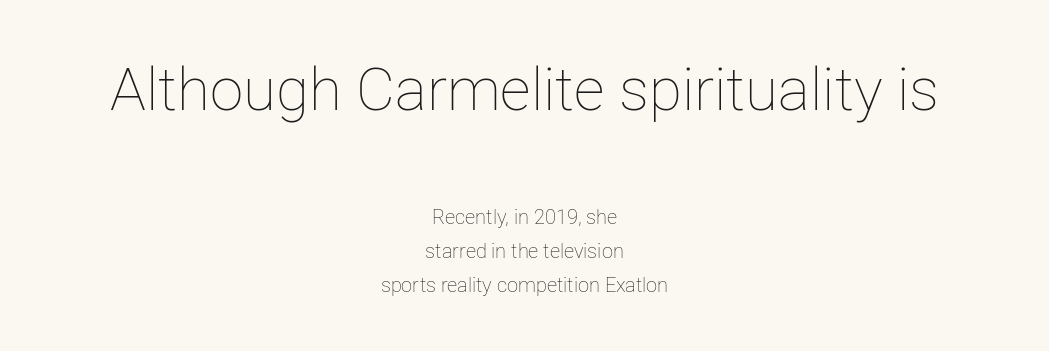
The axis of the letterforms is exactly vertical. The line texture is even and compact thanks to regular tracking. The face looks like a standard text weight, possibly lighter. The passage is arranged like a title page — every line centered. A clean baseline with only descenders dipping below it.
